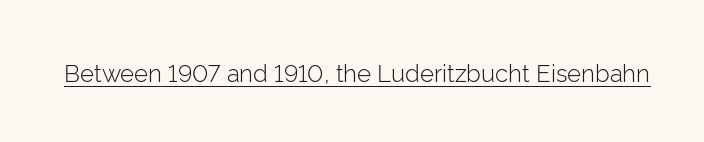
The image shows 24 px text type, upright; set normal letter spacing, underlined.
